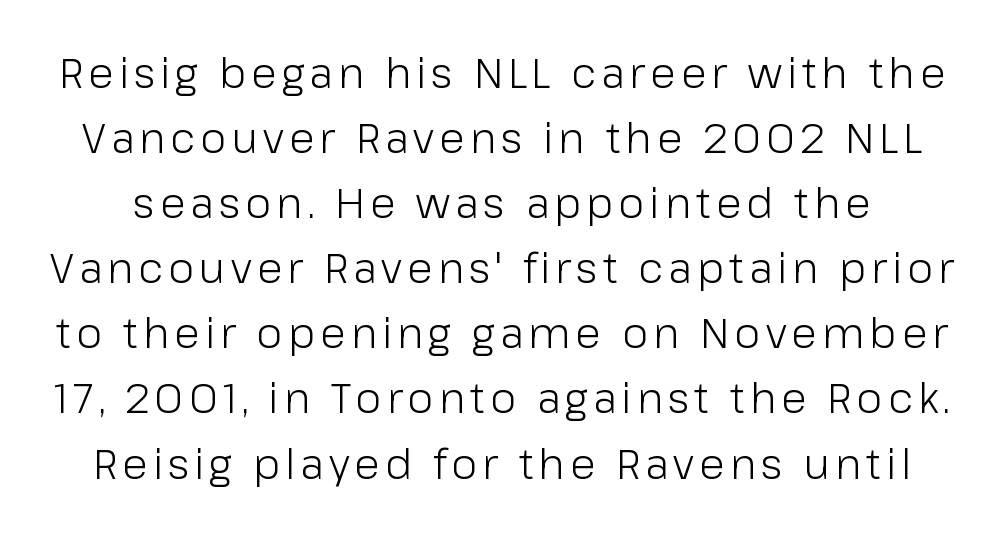
Q: Is the text bold? A: No.
Q: Is the text italic (slanted)? A: No, it is upright.
Q: Is the typeface a serif or a sans-serif typeface? A: Sans-serif.
Q: Is the text underlined? A: No.
Q: Is the spacing between lines tight, normal or loose? A: Normal.
Q: Width (condensed, normal, or wide)? A: Normal.
Q: Stroke contrast? A: Low.
Q: x-height? A: Medium.
Q: Monospaced? A: No.
